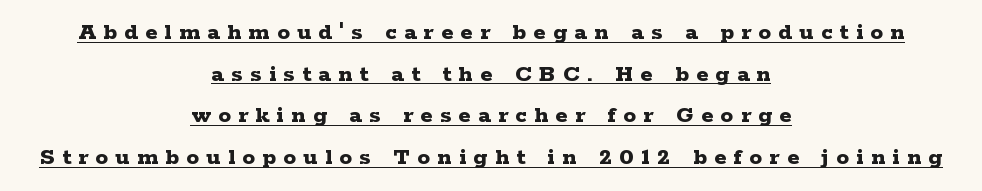
The image shows 25 px bold type, upright; set centered, normal line spacing (1.67x), unusually wide letter spacing (+0.3 em), underlined.
